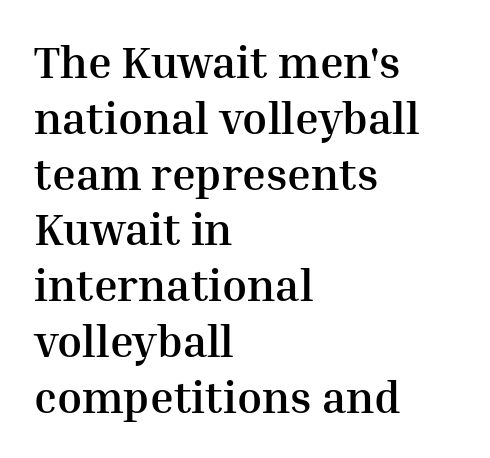
{"serif": "yes", "italic": "no", "bold": "yes", "weight": "semibold", "width": "normal", "stroke_contrast": "medium", "x_height": "medium", "monospaced": "no", "underline": "no", "align": "left", "line_spacing_ratio": 1.24, "letter_spacing": "normal", "letter_spacing_em": 0.0, "glyph_px": 45}
